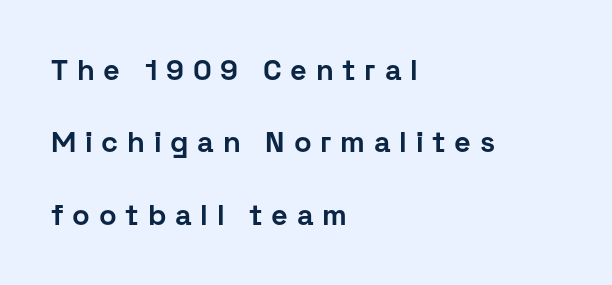
Q: Is the text bold? A: Yes.
Q: Is the text italic (slanted)? A: No, it is upright.
Q: Is the typeface a serif or a sans-serif typeface? A: Sans-serif.
Q: Is the text underlined? A: No.
Q: How is the paragraph aligned? A: Left-aligned.
Q: Is the spacing between letters normal or unusually wide? A: Unusually wide.
Q: Is the spacing between lines tight, normal or loose? A: Loose.
Q: Width (condensed, normal, or wide)? A: Normal.
Q: Stroke contrast? A: Low.
Q: x-height? A: Medium.
Q: Monospaced? A: No.
